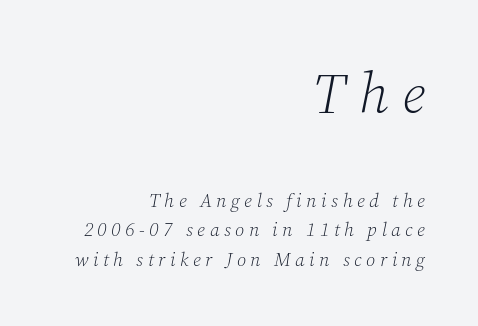
{"serif": "yes", "italic": "yes", "lean": "right", "slant_degrees": 12, "bold": "no", "weight": "light", "width": "normal", "stroke_contrast": "low", "x_height": "medium", "monospaced": "no", "underline": "no", "align": "right", "line_spacing": "normal", "line_spacing_ratio": 1.55, "letter_spacing": "wide", "letter_spacing_em": 0.24, "larger_block": "first", "size_ratio": 3.0, "glyph_px": 57}
